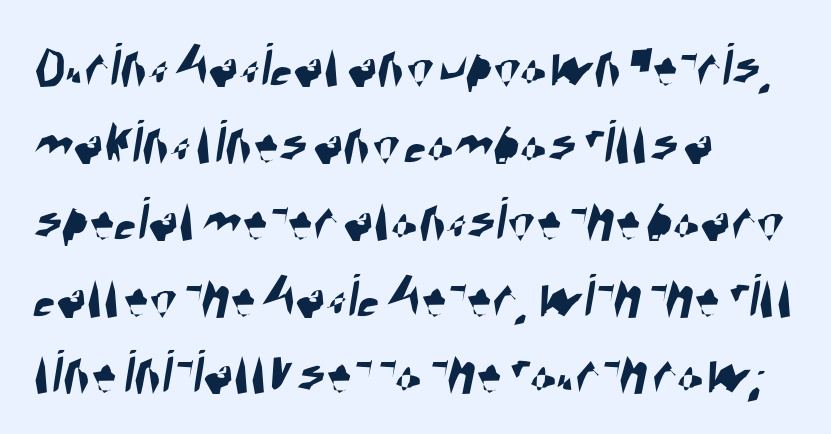
The image shows 63 px condensed sans-serif type; set left-aligned, line spacing 1.22x, normal letter spacing, not underlined; high stroke contrast and a large x-height.
